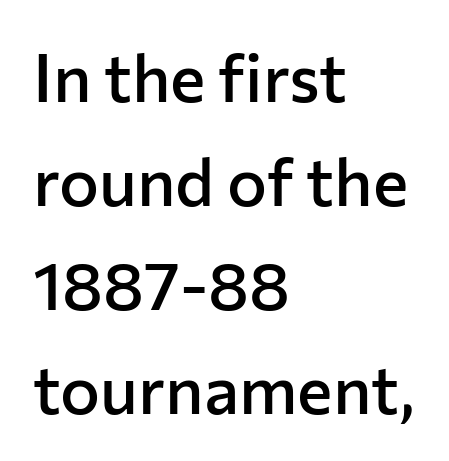
Q: Is the text bold? A: Semi-bold.
Q: Is the text italic (slanted)? A: No, it is upright.
Q: Is the typeface a serif or a sans-serif typeface? A: Sans-serif.
Q: Is the text underlined? A: No.
Q: How is the paragraph aligned? A: Left-aligned.
Q: Is the spacing between letters normal or unusually wide? A: Normal.
Q: Is the spacing between lines tight, normal or loose? A: Normal.
Q: Width (condensed, normal, or wide)? A: Normal.
Q: Stroke contrast? A: Low.
Q: x-height? A: Medium.
Q: Monospaced? A: No.
